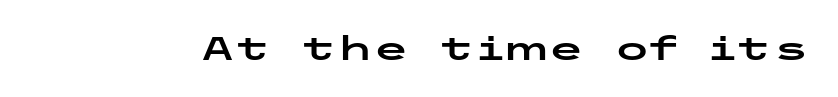
{"serif": "no", "italic": "no", "width": "wide", "stroke_contrast": "low", "x_height": "medium", "underline": "no", "letter_spacing": "normal", "letter_spacing_em": 0.0, "glyph_px": 33}
